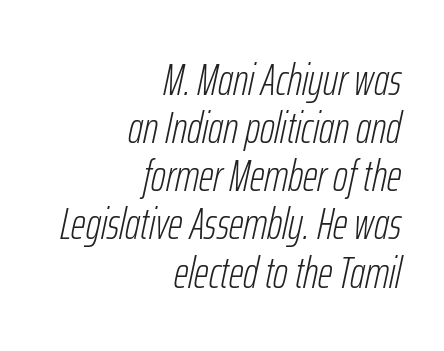
Q: Is the text bold? A: No.
Q: Is the text italic (slanted)? A: Yes, it leans right by about 12 degrees.
Q: Is the text underlined? A: No.
Q: How is the paragraph aligned? A: Right-aligned.
Q: Is the spacing between letters normal or unusually wide? A: Normal.
Q: Is the spacing between lines tight, normal or loose? A: Tight.
Q: Width (condensed, normal, or wide)? A: Condensed.
Q: Stroke contrast? A: Low.
Q: x-height? A: Medium.
Q: Monospaced? A: No.
